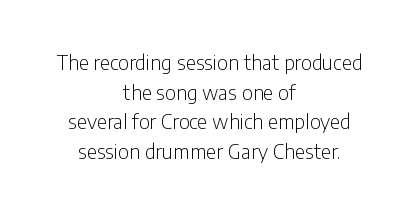
The image shows 20 px text type, upright; set centered, normal line spacing (1.48x), normal letter spacing, not underlined.
